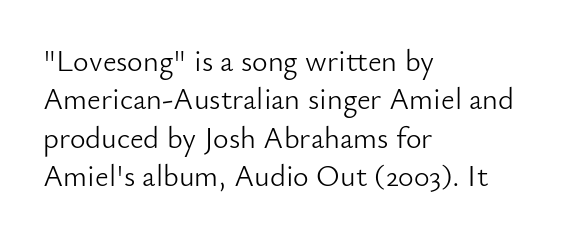
Does the type have serifs? No, each stem ends abruptly. Do the letters lean? They stand straight. Quick note: underline off. Teacher's note: observe the even left margin — that is flush-left alignment. These lines keep a tight, regular rhythm from letter to letter. The face used here is proportionally spaced, like ordinary book or web type.
